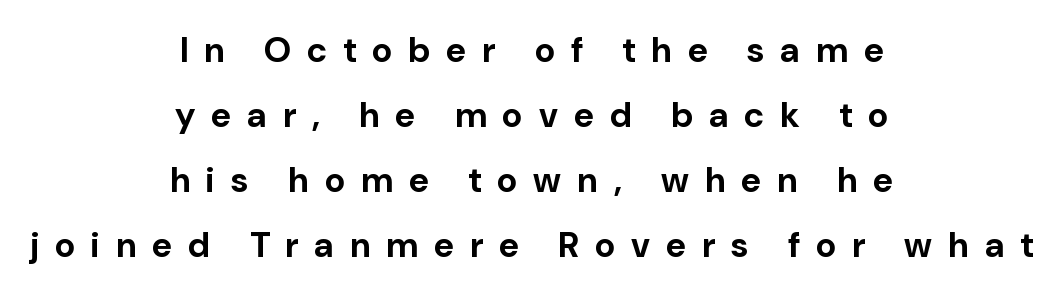
{"serif": "no", "italic": "no", "bold": "yes", "weight": "bold", "width": "normal", "stroke_contrast": "low", "x_height": "medium", "monospaced": "no", "underline": "no", "align": "center", "line_spacing_ratio": 1.86, "letter_spacing": "wide", "letter_spacing_em": 0.46, "glyph_px": 35}
